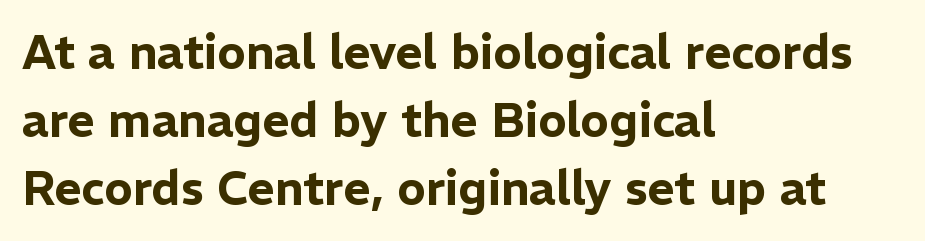
Q: Is the text italic (slanted)? A: No, it is upright.
Q: Is the typeface a serif or a sans-serif typeface? A: Sans-serif.
Q: Is the text underlined? A: No.
Q: How is the paragraph aligned? A: Left-aligned.
Q: Is the spacing between letters normal or unusually wide? A: Normal.
Q: Is the spacing between lines tight, normal or loose? A: Normal.
Q: Width (condensed, normal, or wide)? A: Normal.
Q: Stroke contrast? A: Low.
Q: x-height? A: Medium.
Q: Monospaced? A: No.
